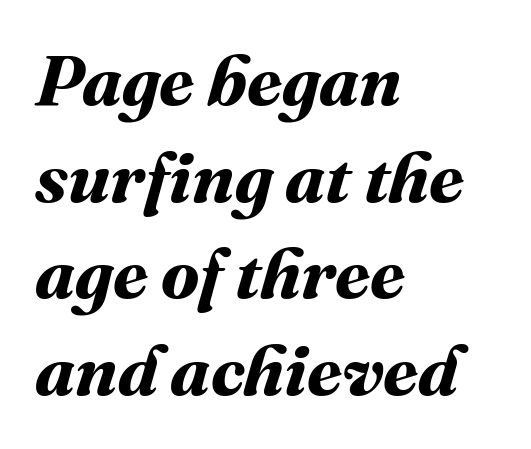
Strokes here are thick enough to call this a true bold. These lines stack with their left ends in a neat column. What stands out about the letter spacing? Nothing — it is the standard amount. The passage shown is typed in a proportional face where columns would drift. Compared with typical paragraphs, the rows here are spaced about the same.
